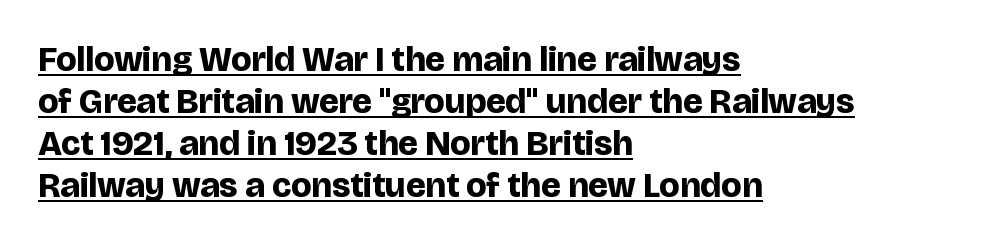
{"serif": "no", "italic": "no", "bold": "yes", "weight": "bold", "width": "normal", "stroke_contrast": "low", "x_height": "large", "monospaced": "no", "underline": "yes", "align": "left", "line_spacing_ratio": 1.2, "letter_spacing": "normal", "letter_spacing_em": 0.0, "glyph_px": 35}
